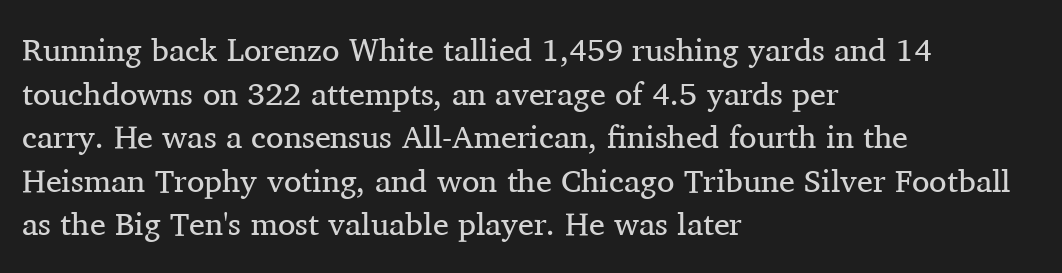
The image shows 32 px regular-weight serif type, upright; set left-aligned, normal line spacing (1.36x), normal letter spacing, not underlined; medium stroke contrast and a medium x-height.
